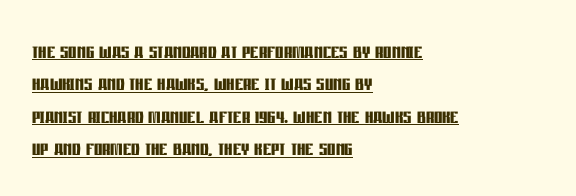
Q: Is the text bold? A: Yes.
Q: Is the text italic (slanted)? A: No, it is upright.
Q: Is the text underlined? A: Yes.
Q: How is the paragraph aligned? A: Left-aligned.
Q: Is the spacing between letters normal or unusually wide? A: Normal.
Q: Is the spacing between lines tight, normal or loose? A: Normal.
